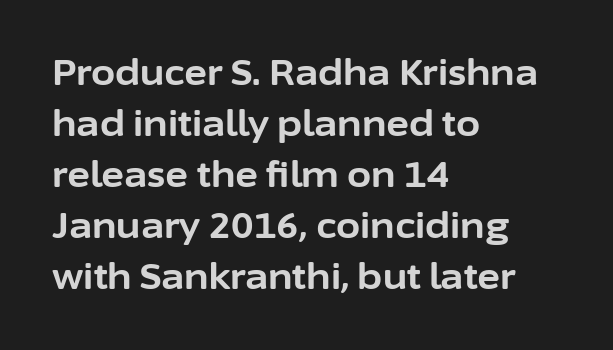
{"serif": "no", "italic": "no", "bold": "yes", "weight": "bold", "width": "normal", "stroke_contrast": "low", "x_height": "medium", "monospaced": "no", "underline": "no", "align": "left", "line_spacing": "normal", "line_spacing_ratio": 1.46, "letter_spacing": "normal", "letter_spacing_em": 0.0, "glyph_px": 35}
